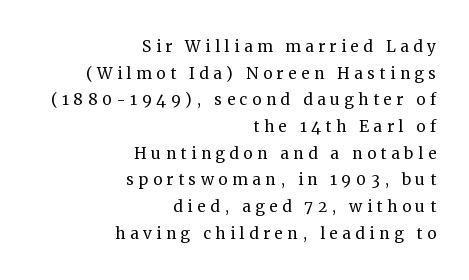
Q: Is the text bold? A: No.
Q: Is the text italic (slanted)? A: No, it is upright.
Q: Is the text underlined? A: No.
Q: How is the paragraph aligned? A: Right-aligned.
Q: Is the spacing between letters normal or unusually wide? A: Unusually wide.
Q: Is the spacing between lines tight, normal or loose? A: Normal.
